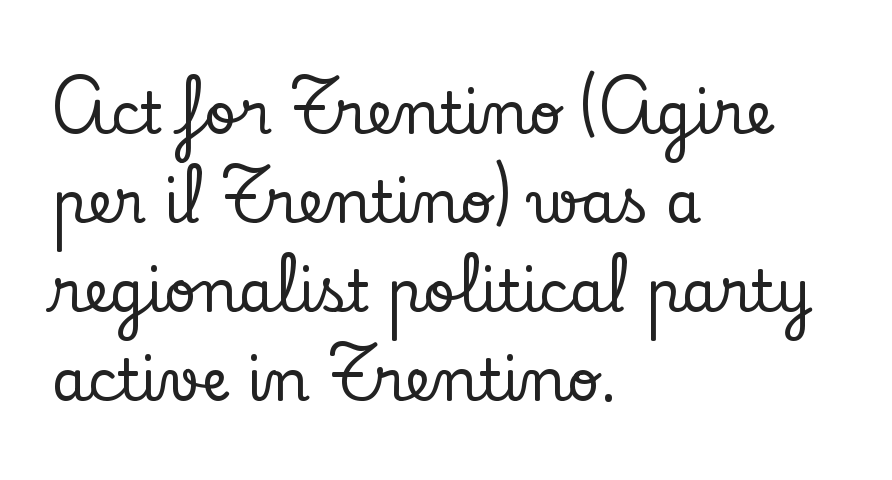
The image shows 57 px serif type, upright; set left-aligned, normal line spacing (1.56x), normal letter spacing, not underlined; low stroke contrast and a small x-height.
